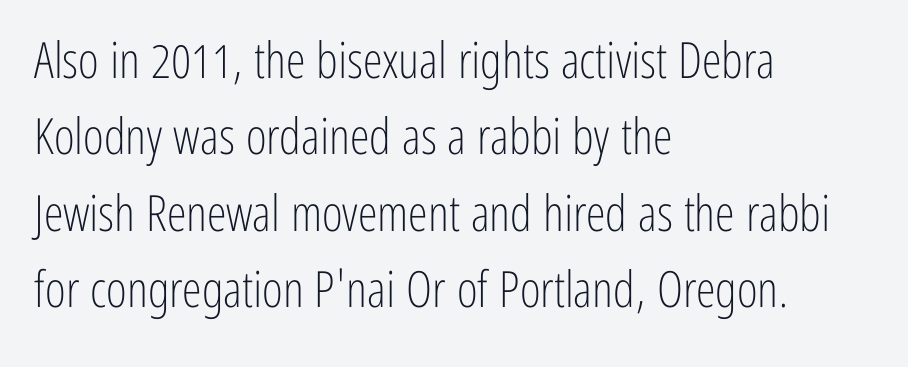
Q: Is the text bold? A: No.
Q: Is the text italic (slanted)? A: No, it is upright.
Q: Is the typeface a serif or a sans-serif typeface? A: Sans-serif.
Q: Is the text underlined? A: No.
Q: How is the paragraph aligned? A: Left-aligned.
Q: Is the spacing between letters normal or unusually wide? A: Normal.
Q: Is the spacing between lines tight, normal or loose? A: Normal.
Q: Width (condensed, normal, or wide)? A: Condensed.
Q: Stroke contrast? A: Low.
Q: x-height? A: Medium.
Q: Monospaced? A: No.
